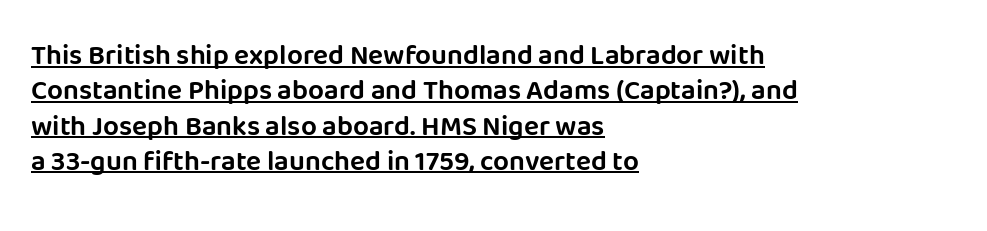
The image shows 28 px sans-serif type, upright; set left-aligned, normal line spacing (1.26x), normal letter spacing, underlined; low stroke contrast and a large x-height.
